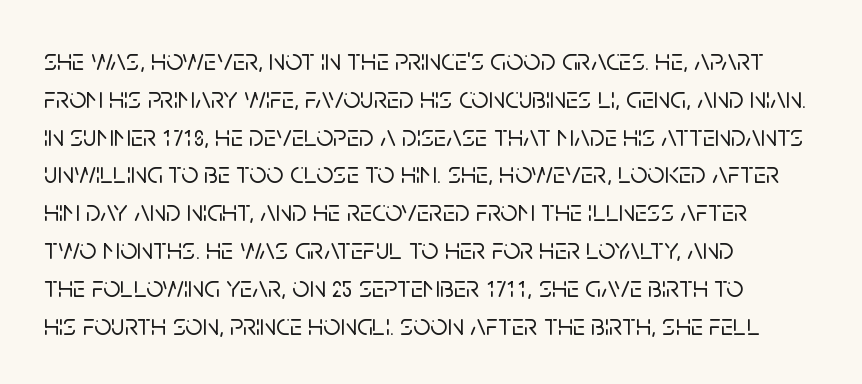
{"serif": "no", "italic": "no", "width": "normal", "stroke_contrast": "low", "x_height": "large", "monospaced": "no", "underline": "no", "align": "left", "line_spacing": "normal", "line_spacing_ratio": 1.26, "letter_spacing": "normal", "letter_spacing_em": 0.0, "glyph_px": 30}
